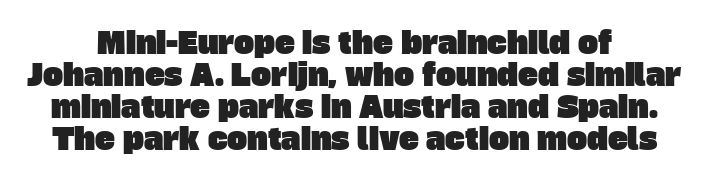
You could barely slide anything between these rows. Is the letter spacing exaggerated? No — it looks like the ordinary default. Each letter's strokes conclude bluntly, with no projecting serifs. No word sits above an underline. The face used here is proportionally spaced, like ordinary book or web type.
